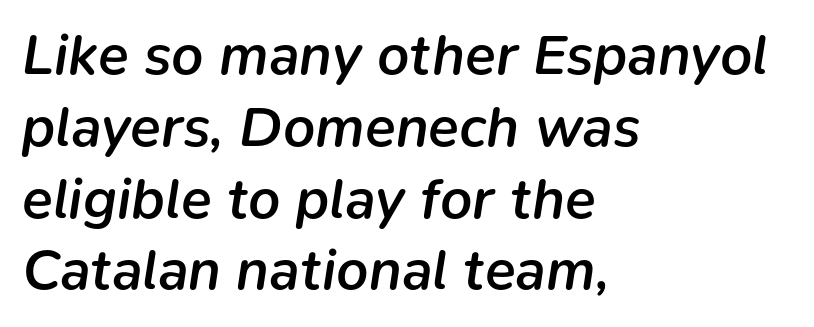
The image shows 57 px semibold type, italic (leaning right); set left-aligned, normal line spacing (1.26x), normal letter spacing, not underlined; low stroke contrast and a medium x-height.
